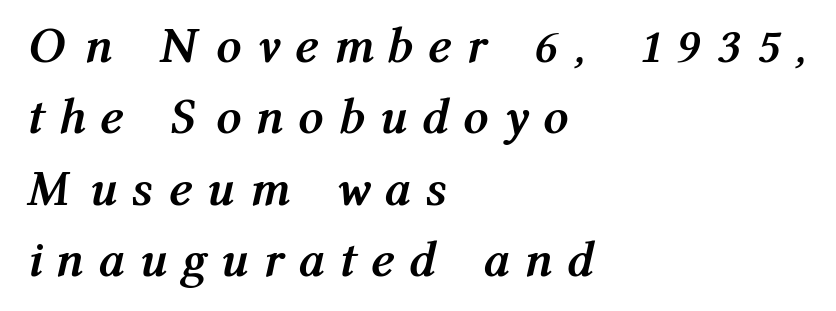
The image shows 50 px semibold, condensed type, italic (leaning right); set left-aligned, normal line spacing (1.43x), unusually wide letter spacing (+0.4 em), not underlined; medium stroke contrast and a medium x-height.
